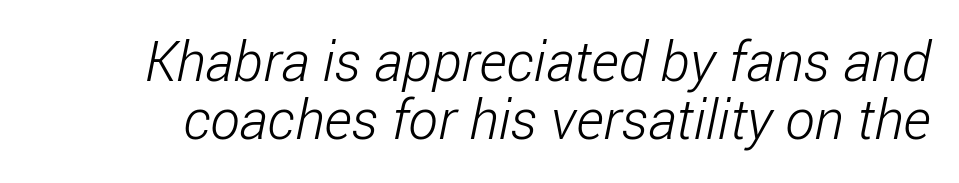
The image shows 56 px light, condensed sans-serif type; set tight line spacing (1.04x), normal letter spacing, not underlined; low stroke contrast and a medium x-height.
